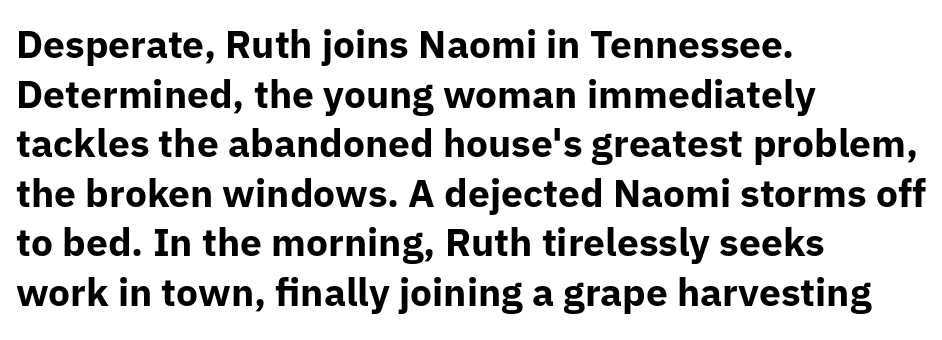
In terms of letterspacing, this is plain default setting. The glyphs are unaccompanied by any horizontal stroke below them. The font's upright variant was chosen for this text. The font family rendered here belongs to the sans-serif group. The setting favours the left margin, as ordinary paragraphs usually do.
